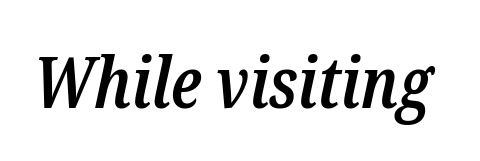
{"serif": "yes", "italic": "yes", "lean": "right", "slant_degrees": 12, "bold": "semi", "weight": "semibold", "width": "condensed", "stroke_contrast": "low", "x_height": "medium", "monospaced": "no", "underline": "no", "letter_spacing": "normal", "letter_spacing_em": 0.0, "glyph_px": 71}
